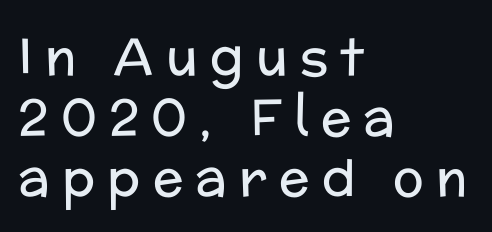
The image shows 51 px regular-weight sans-serif type, upright; set left-aligned, line spacing 1.19x, unusually wide letter spacing (+0.24 em), not underlined; low stroke contrast and a medium x-height.
